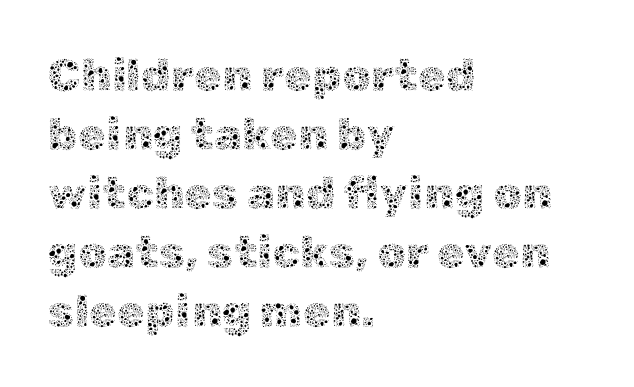
Italic? Not at all — the glyphs are vertical. Varying glyph widths throughout — classic text-font behaviour. A typesetter would call this zero additional tracking. The typesetting does not lean heavy: it is not bold.
